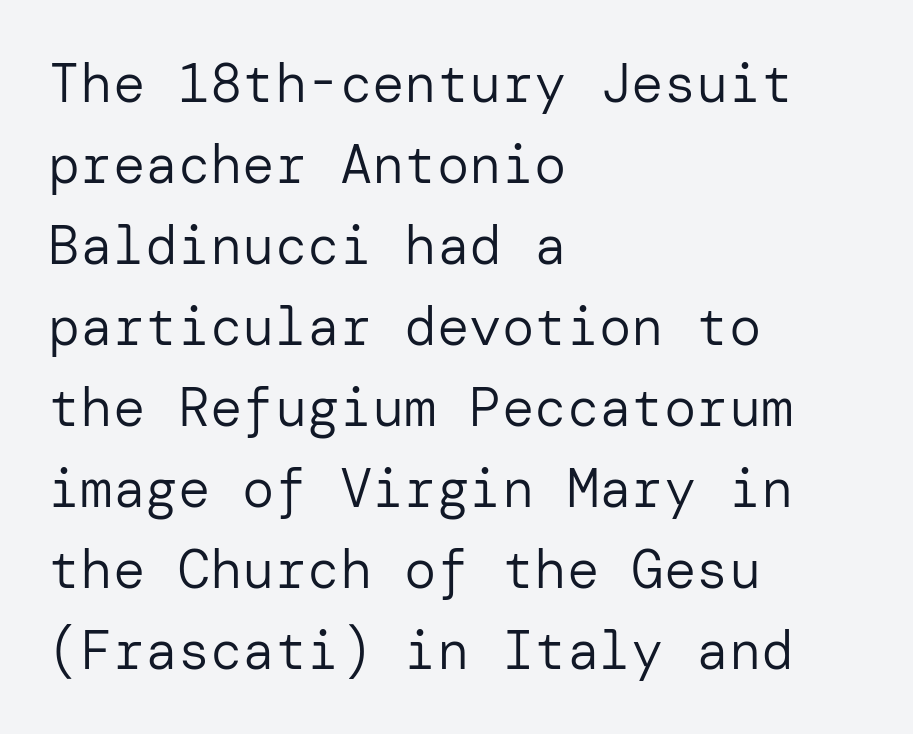
The image shows 54 px regular-weight sans-serif type, upright; set left-aligned, normal line spacing (1.5x), normal letter spacing, not underlined; low stroke contrast and a medium x-height.
